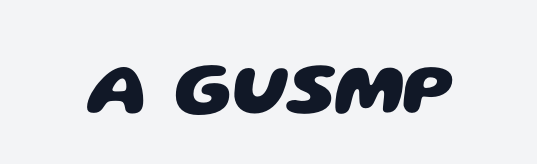
Q: Is the text bold? A: Yes.
Q: Is the typeface a serif or a sans-serif typeface? A: Sans-serif.
Q: Is the text underlined? A: No.
Q: How is the paragraph aligned? A: Centered.
Q: Is the spacing between letters normal or unusually wide? A: Normal.
Q: Width (condensed, normal, or wide)? A: Wide.
Q: Stroke contrast? A: Low.
Q: x-height? A: Large.
Q: Monospaced? A: No.
